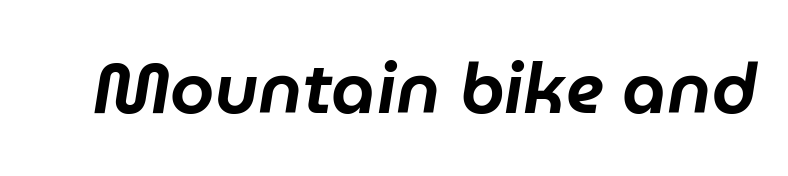
Q: Is the text italic (slanted)? A: Yes, it leans right by about 9 degrees.
Q: Is the text underlined? A: No.
Q: Is the spacing between letters normal or unusually wide? A: Normal.
Q: Width (condensed, normal, or wide)? A: Normal.
Q: Stroke contrast? A: Low.
Q: x-height? A: Medium.
Q: Monospaced? A: No.
